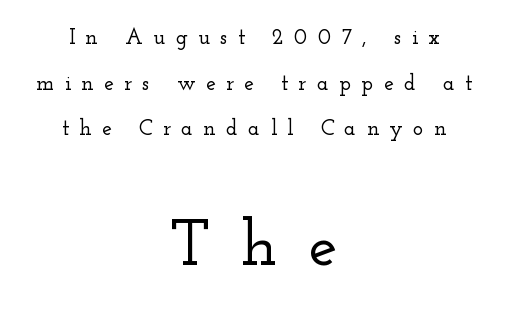
{"serif": "yes", "italic": "no", "width": "wide", "stroke_contrast": "low", "x_height": "small", "monospaced": "no", "underline": "no", "align": "center", "line_spacing": "loose", "line_spacing_ratio": 2.07, "letter_spacing": "wide", "letter_spacing_em": 0.47, "larger_block": "second", "size_ratio": 2.95, "glyph_px": 65}
